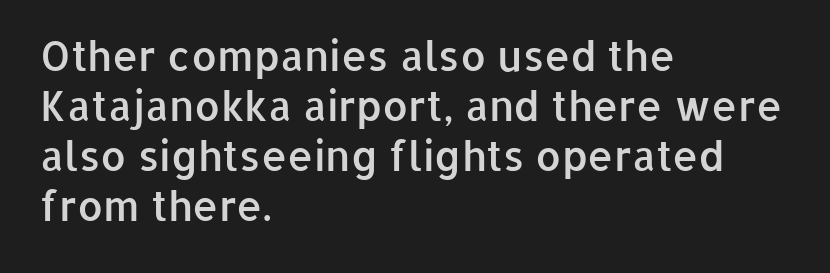
Q: Is the text bold? A: Semi-bold.
Q: Is the text italic (slanted)? A: No, it is upright.
Q: Is the typeface a serif or a sans-serif typeface? A: Sans-serif.
Q: Is the text underlined? A: No.
Q: How is the paragraph aligned? A: Left-aligned.
Q: Is the spacing between letters normal or unusually wide? A: Normal.
Q: Width (condensed, normal, or wide)? A: Normal.
Q: Stroke contrast? A: Low.
Q: x-height? A: Medium.
Q: Monospaced? A: No.
